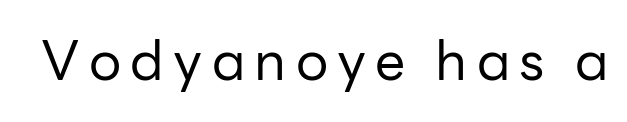
The image shows 54 px regular-weight sans-serif type, upright; set not underlined; low stroke contrast and a medium x-height.
